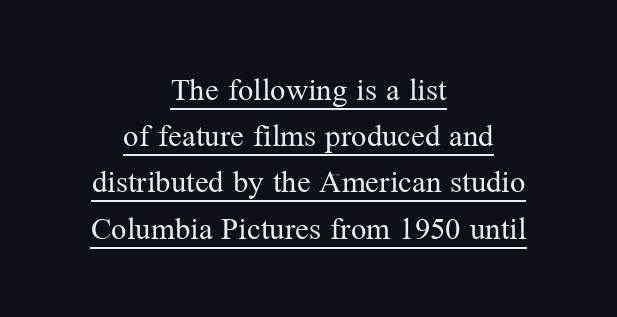
{"serif": "yes", "italic": "no", "bold": "no", "weight": "regular", "width": "normal", "stroke_contrast": "medium", "x_height": "medium", "monospaced": "no", "underline": "yes", "align": "center", "line_spacing": "normal", "line_spacing_ratio": 1.36, "letter_spacing": "normal", "letter_spacing_em": 0.0, "glyph_px": 34}
